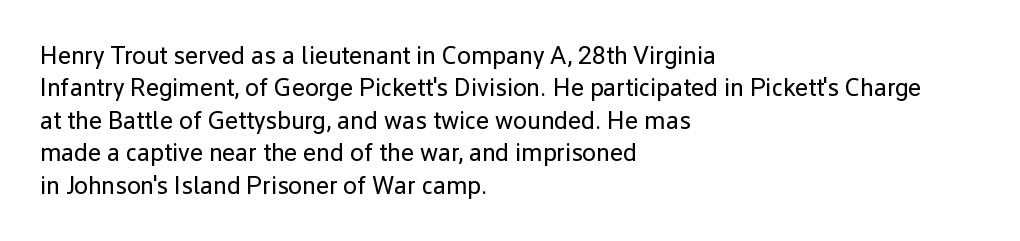
The words here are not underlined. Whoever set this chose a conventional vertical rhythm. Honestly, the letter spacing is just normal — you wouldn't notice it. Tall strokes in this sample are plumb rather than angled. Compared with a centered layout, this one pins lines to the left instead. The weight tops out at a normal text grade.
